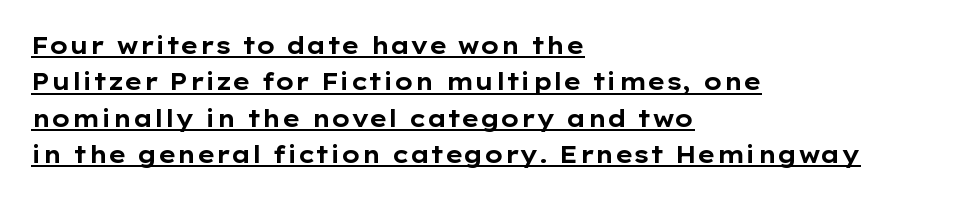
Q: Is the text bold? A: Yes.
Q: Is the text italic (slanted)? A: No, it is upright.
Q: Is the text underlined? A: Yes.
Q: How is the paragraph aligned? A: Left-aligned.
Q: Is the spacing between letters normal or unusually wide? A: Normal.
Q: Is the spacing between lines tight, normal or loose? A: Normal.
